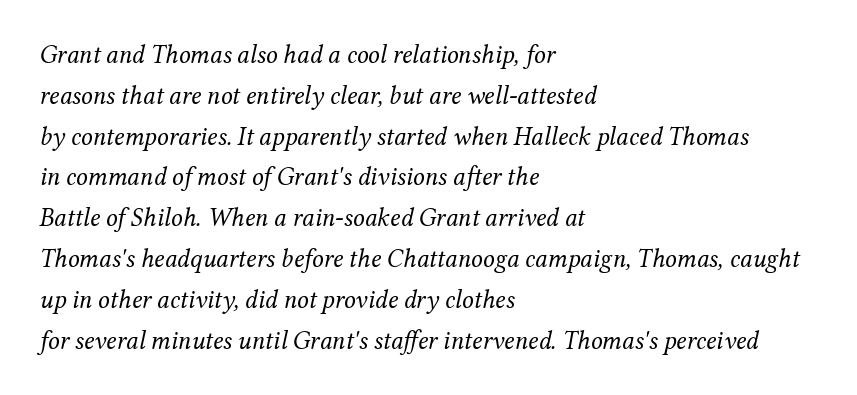
The image shows 26 px text type, italic (leaning right); set left-aligned, normal line spacing (1.57x), normal letter spacing, not underlined.
